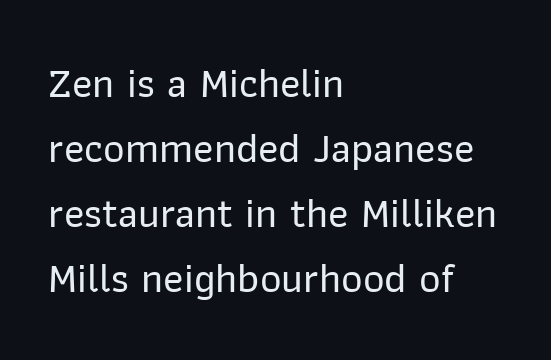
What stands out about the letter spacing? Nothing — it is the standard amount. Compared with typical paragraphs, the rows here are spaced about the same. A roman cut, with each character standing at attention. Look at the bottom of the vertical strokes: they stop flat, with no serifs.
